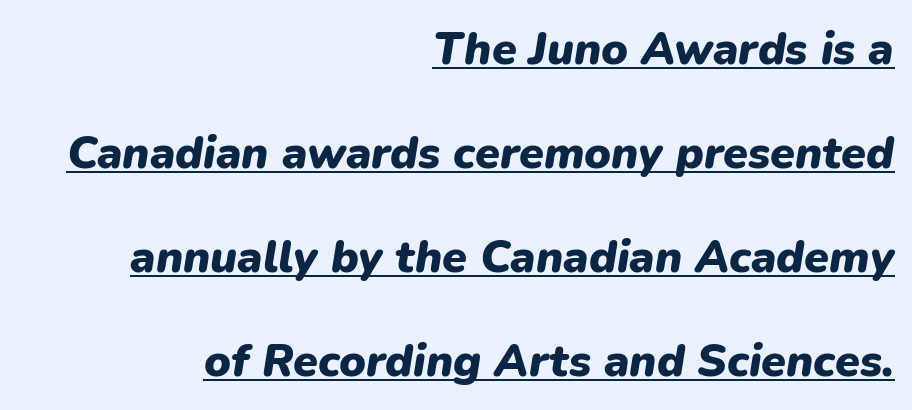
Q: Is the text bold? A: Yes.
Q: Is the text italic (slanted)? A: Yes, it leans right by about 9 degrees.
Q: Is the text underlined? A: Yes.
Q: How is the paragraph aligned? A: Right-aligned.
Q: Is the spacing between letters normal or unusually wide? A: Normal.
Q: Is the spacing between lines tight, normal or loose? A: Loose.
Q: Width (condensed, normal, or wide)? A: Normal.
Q: Stroke contrast? A: Low.
Q: x-height? A: Medium.
Q: Monospaced? A: No.
